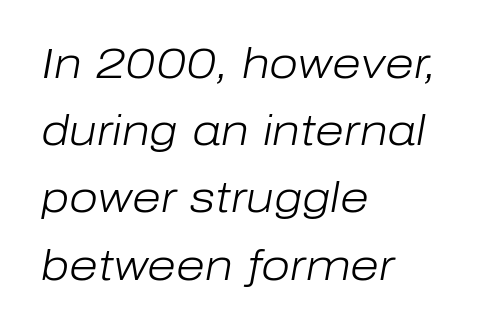
Q: Is the text bold? A: No.
Q: Is the text italic (slanted)? A: Yes, it leans right by about 10 degrees.
Q: Is the text underlined? A: No.
Q: How is the paragraph aligned? A: Left-aligned.
Q: Is the spacing between letters normal or unusually wide? A: Normal.
Q: Is the spacing between lines tight, normal or loose? A: Normal.
Q: Width (condensed, normal, or wide)? A: Normal.
Q: Stroke contrast? A: Low.
Q: x-height? A: Medium.
Q: Monospaced? A: No.
